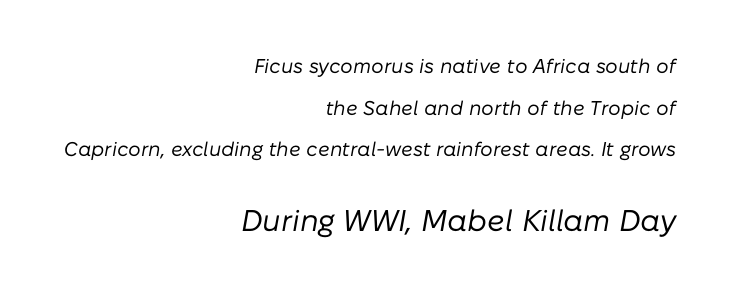
Q: Is the text bold? A: No.
Q: Is the text italic (slanted)? A: Yes, it leans right by about 10 degrees.
Q: Is the text underlined? A: No.
Q: How is the paragraph aligned? A: Right-aligned.
Q: Is the spacing between letters normal or unusually wide? A: Normal.
Q: Is the spacing between lines tight, normal or loose? A: Loose.
Q: Which block of text is set in a larger size, the first (top) or the second (bottom)? A: The second (bottom) one.
Q: Width (condensed, normal, or wide)? A: Normal.
Q: Stroke contrast? A: Low.
Q: x-height? A: Medium.
Q: Monospaced? A: No.
